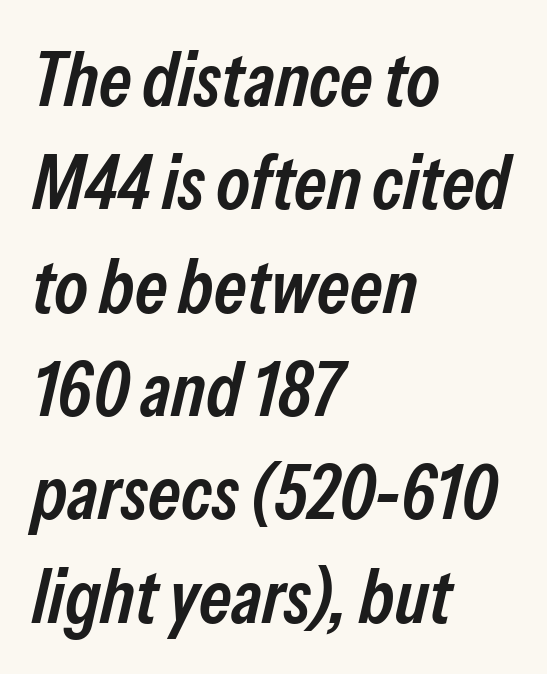
Q: Is the text bold? A: Semi-bold.
Q: Is the text italic (slanted)? A: Yes, it leans right by about 13 degrees.
Q: Is the text underlined? A: No.
Q: How is the paragraph aligned? A: Left-aligned.
Q: Is the spacing between letters normal or unusually wide? A: Normal.
Q: Is the spacing between lines tight, normal or loose? A: Normal.
Q: Width (condensed, normal, or wide)? A: Condensed.
Q: Stroke contrast? A: Low.
Q: x-height? A: Medium.
Q: Monospaced? A: No.
